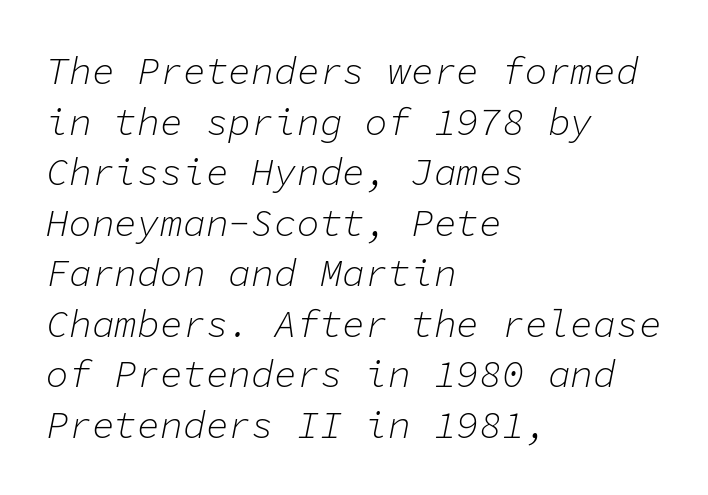
Q: Is the text bold? A: No.
Q: Is the text italic (slanted)? A: Yes, it leans right by about 11 degrees.
Q: Is the text underlined? A: No.
Q: How is the paragraph aligned? A: Left-aligned.
Q: Is the spacing between letters normal or unusually wide? A: Normal.
Q: Is the spacing between lines tight, normal or loose? A: Normal.
Q: Width (condensed, normal, or wide)? A: Normal.
Q: Stroke contrast? A: Low.
Q: x-height? A: Medium.
Q: Monospaced? A: Yes.
